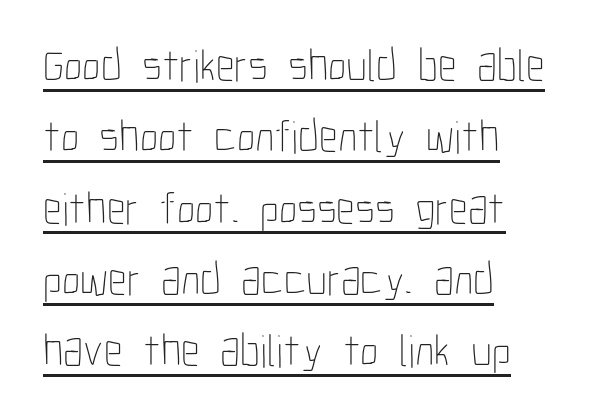
The face used here is proportionally spaced, like ordinary book or web type. The strokes carry an ordinary text weight at most. This block has exactly the height ordinary leading produces. This sample is left-justified, so line endings fall wherever the words run out.
